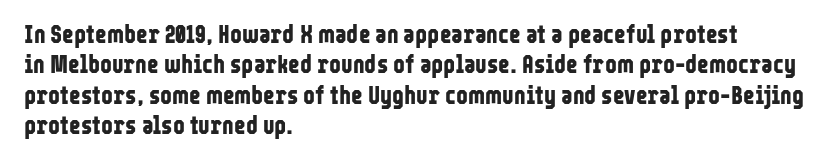
Each line starts at the same left margin while the right side varies. Words appear dense and cohesive because spacing is normal. What weight is shown? A full bold with thick strokes. Nope, not italic — everything's standing straight.
